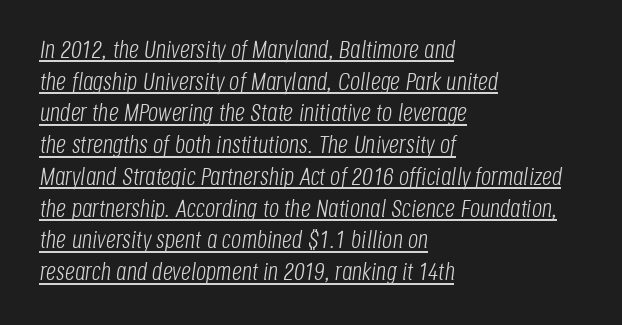
Q: Is the text bold? A: No.
Q: Is the text italic (slanted)? A: Yes, it leans right by about 8 degrees.
Q: Is the text underlined? A: Yes.
Q: How is the paragraph aligned? A: Left-aligned.
Q: Is the spacing between letters normal or unusually wide? A: Normal.
Q: Is the spacing between lines tight, normal or loose? A: Normal.
